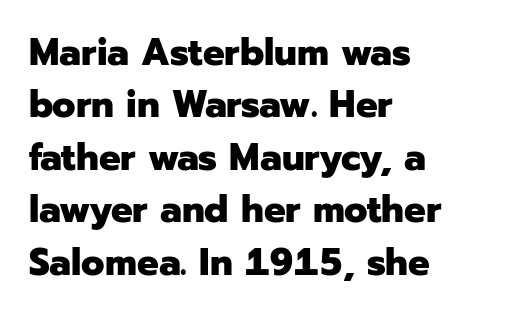
Q: Is the text bold? A: Yes.
Q: Is the text italic (slanted)? A: No, it is upright.
Q: Is the typeface a serif or a sans-serif typeface? A: Sans-serif.
Q: Is the text underlined? A: No.
Q: How is the paragraph aligned? A: Left-aligned.
Q: Is the spacing between letters normal or unusually wide? A: Normal.
Q: Is the spacing between lines tight, normal or loose? A: Normal.
Q: Width (condensed, normal, or wide)? A: Normal.
Q: Stroke contrast? A: Low.
Q: x-height? A: Medium.
Q: Monospaced? A: No.
